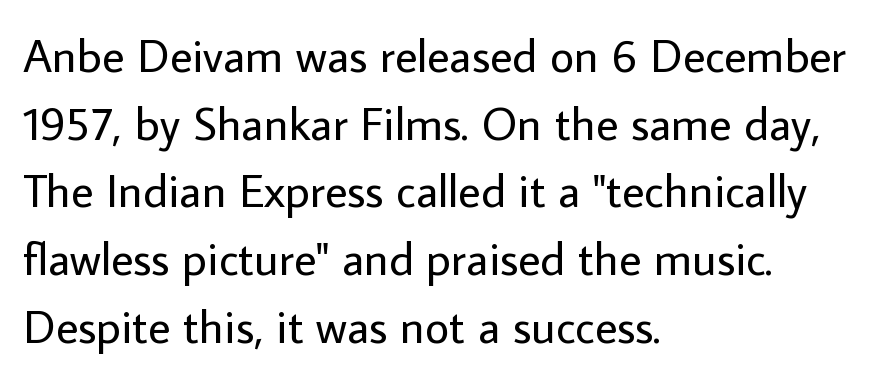
Q: Is the text bold? A: No.
Q: Is the text italic (slanted)? A: No, it is upright.
Q: Is the typeface a serif or a sans-serif typeface? A: Sans-serif.
Q: Is the text underlined? A: No.
Q: How is the paragraph aligned? A: Left-aligned.
Q: Is the spacing between letters normal or unusually wide? A: Normal.
Q: Is the spacing between lines tight, normal or loose? A: Normal.
Q: Width (condensed, normal, or wide)? A: Normal.
Q: Stroke contrast? A: Low.
Q: x-height? A: Medium.
Q: Monospaced? A: No.
